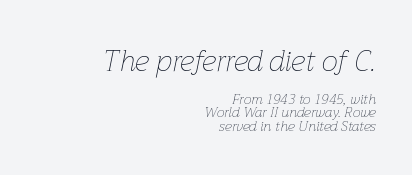
Weight class: somewhere from thin through regular. Has an underline been added? It has not. Designer's note — italics engaged. Right-aligned paragraph, ragged on the left.
